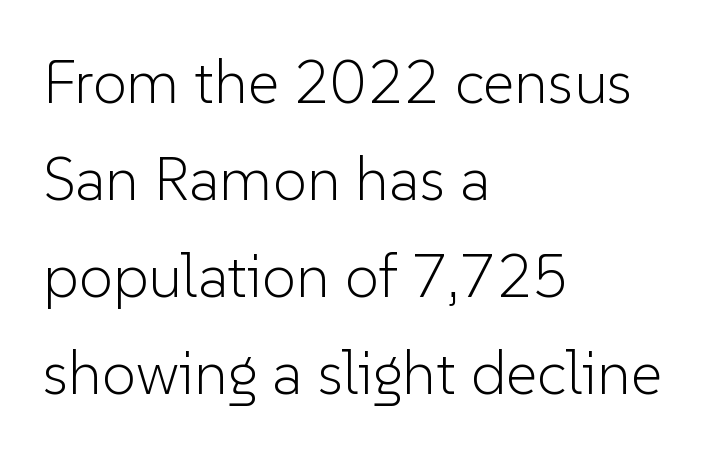
The image shows 61 px light sans-serif type, upright; set left-aligned, normal line spacing (1.59x), normal letter spacing, not underlined; low stroke contrast and a medium x-height.
